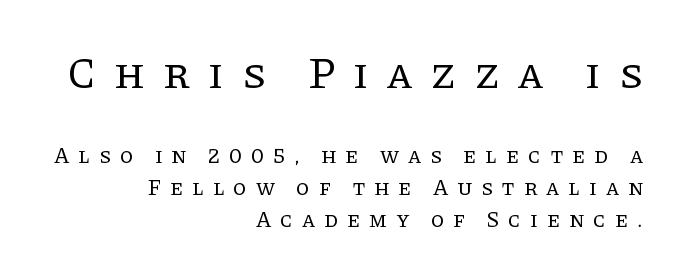
Q: Is the text bold? A: No.
Q: Is the text italic (slanted)? A: No, it is upright.
Q: Is the typeface a serif or a sans-serif typeface? A: Serif.
Q: Is the text underlined? A: No.
Q: How is the paragraph aligned? A: Right-aligned.
Q: Is the spacing between letters normal or unusually wide? A: Unusually wide.
Q: Is the spacing between lines tight, normal or loose? A: Normal.
Q: Which block of text is set in a larger size, the first (top) or the second (bottom)? A: The first (top) one.
Q: Width (condensed, normal, or wide)? A: Normal.
Q: Stroke contrast? A: Low.
Q: x-height? A: Large.
Q: Monospaced? A: No.
